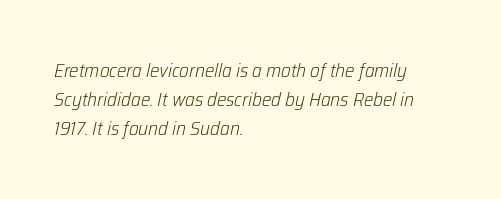
The image shows 20 px text type, italic (leaning right); set left-aligned, normal line spacing (1.46x), normal letter spacing, not underlined.
